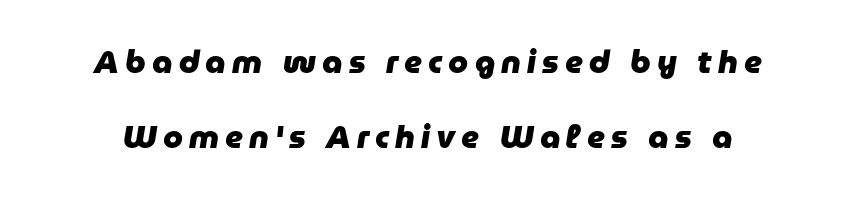
Q: Is the text bold? A: Yes.
Q: Is the text italic (slanted)? A: Yes, it leans right by about 9 degrees.
Q: Is the text underlined? A: No.
Q: Is the spacing between lines tight, normal or loose? A: Loose.
Q: Width (condensed, normal, or wide)? A: Normal.
Q: Stroke contrast? A: Low.
Q: x-height? A: Medium.
Q: Monospaced? A: No.
